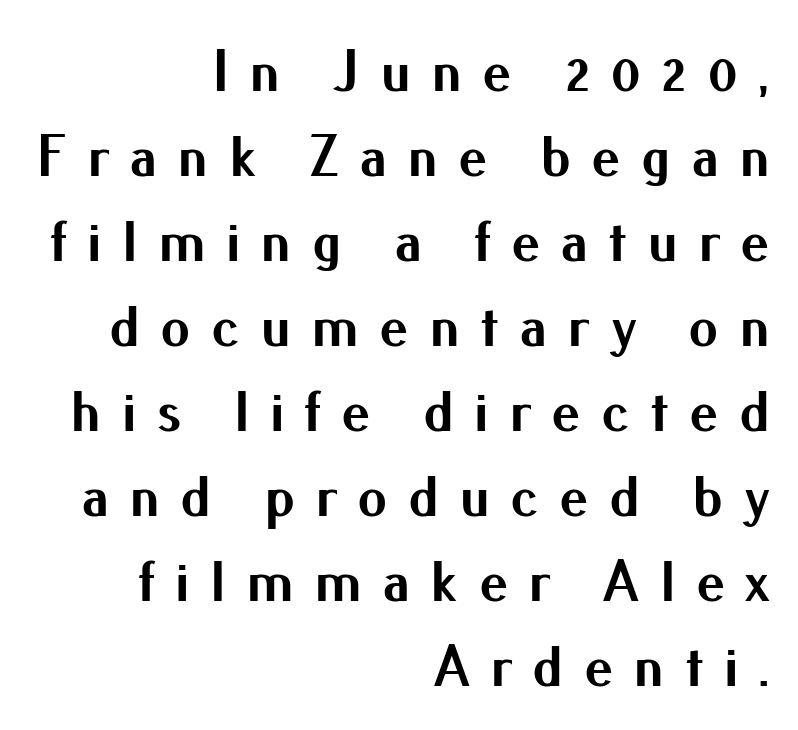
Emphasis by weight is at full strength: bold. The foot of each line stays bare and open. A typesetter would mark this as roman, not italic. The ragged edge is on the left, which tells us the setting is flush right. The typeface chosen for these lines omits serifs. Students, note that the glyphs here are deliberately spaced far apart.
